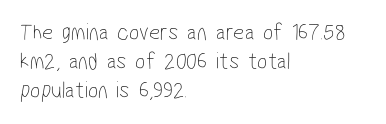
Q: Is the text bold? A: No.
Q: Is the text underlined? A: No.
Q: How is the paragraph aligned? A: Left-aligned.
Q: Is the spacing between letters normal or unusually wide? A: Normal.
